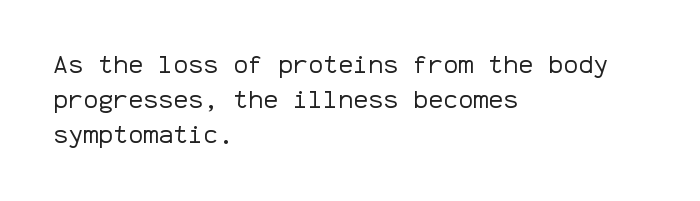
Nobody drew a line under any word here. The passage is arranged the way most books set body copy — flush left. Is the stroke heavy? The answer is a plain regular-or-lighter. Nobody touched the tracking dial on this one. A roman cut, with each character standing at attention. The space between consecutive lines is moderate.
